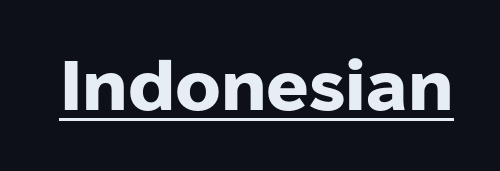
Q: Is the text bold? A: Yes.
Q: Is the text italic (slanted)? A: No, it is upright.
Q: Is the typeface a serif or a sans-serif typeface? A: Sans-serif.
Q: Is the text underlined? A: Yes.
Q: Is the spacing between letters normal or unusually wide? A: Normal.
Q: Width (condensed, normal, or wide)? A: Normal.
Q: Stroke contrast? A: Low.
Q: x-height? A: Medium.
Q: Monospaced? A: No.
